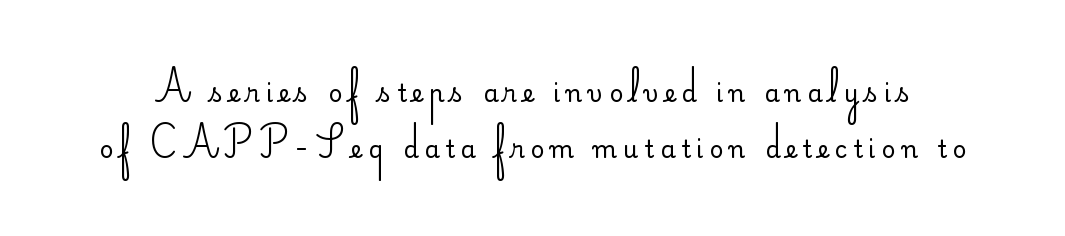
Q: Is the text bold? A: No.
Q: Is the text italic (slanted)? A: No, it is upright.
Q: Is the text underlined? A: No.
Q: Is the spacing between letters normal or unusually wide? A: Unusually wide.
Q: Is the spacing between lines tight, normal or loose? A: Loose.
